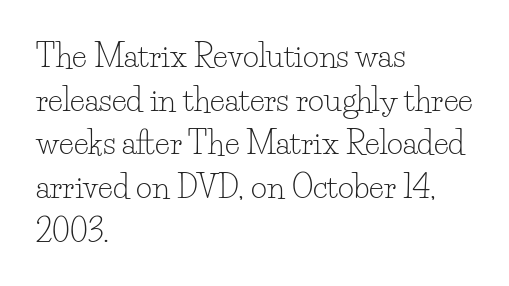
The image shows 31 px light serif type, upright; set left-aligned, normal line spacing (1.41x), normal letter spacing, not underlined; low stroke contrast and a small x-height.
